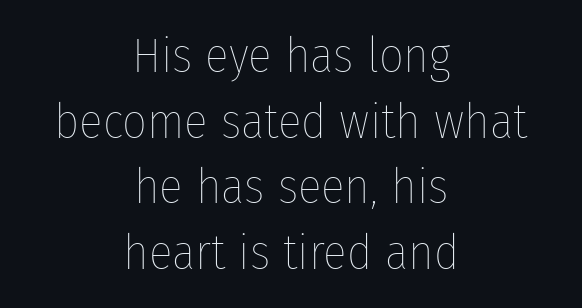
The image shows 49 px thin, condensed type, upright; set centered, normal line spacing (1.34x), normal letter spacing, not underlined; low stroke contrast and a medium x-height.
